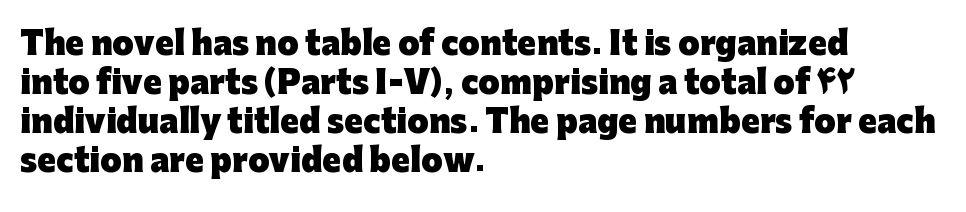
Letters rest on an invisible, unmarked baseline. If you drew a line through each stem, it would be perfectly vertical. The lines sit at an ordinary, default distance from one another. The font family rendered here belongs to the sans-serif group. Characters follow at the spacing the type designer built in. Which margin do the lines hug? The left one — the right edge is uneven.
